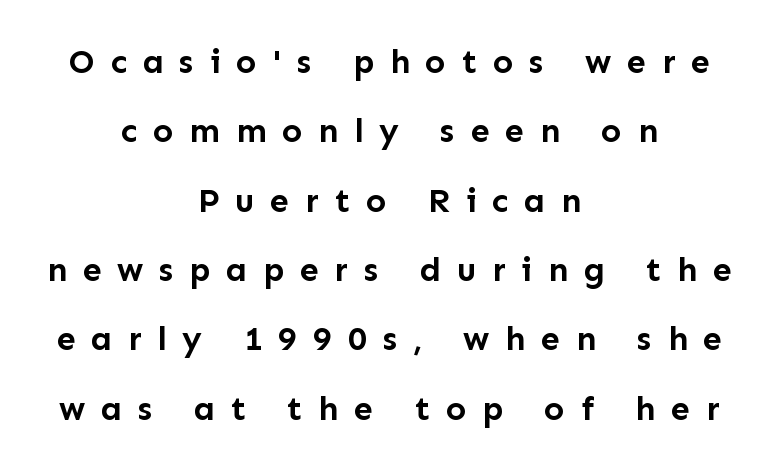
These lines stand farther apart than default settings would place them. The face used here is rendered with a markedly widened letterfit. Stroke thickness is high; the sample reads as a true bold. The passage shown is typed in a proportional face where columns would drift. Quick note: not italic, upright. Serifs: no, the terminals of the letterforms are clean.
